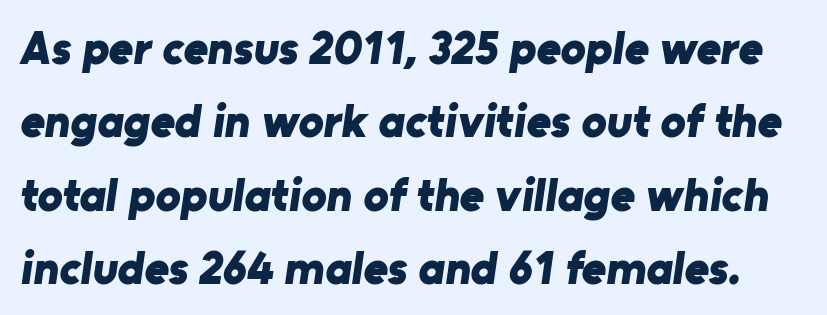
Q: Is the text bold? A: Yes.
Q: Is the typeface a serif or a sans-serif typeface? A: Sans-serif.
Q: Is the text underlined? A: No.
Q: Is the spacing between letters normal or unusually wide? A: Normal.
Q: Is the spacing between lines tight, normal or loose? A: Normal.
Q: Width (condensed, normal, or wide)? A: Normal.
Q: Stroke contrast? A: Low.
Q: x-height? A: Medium.
Q: Monospaced? A: No.
